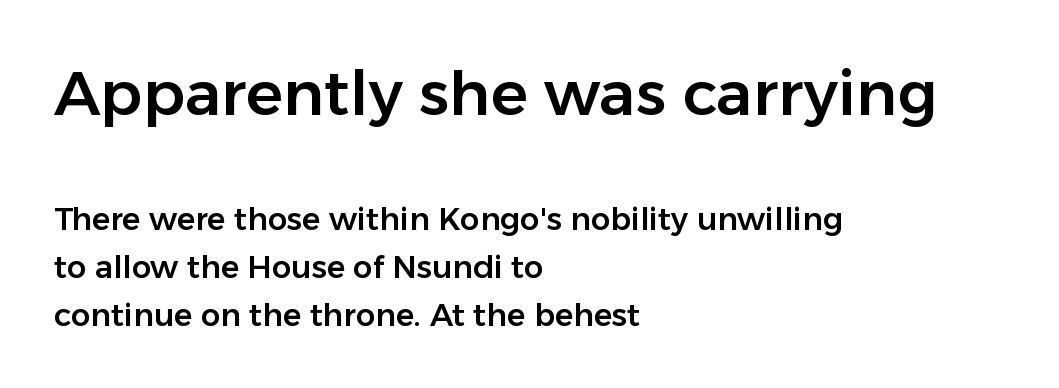
Q: Is the text italic (slanted)? A: No, it is upright.
Q: Is the typeface a serif or a sans-serif typeface? A: Sans-serif.
Q: Is the text underlined? A: No.
Q: How is the paragraph aligned? A: Left-aligned.
Q: Is the spacing between letters normal or unusually wide? A: Normal.
Q: Is the spacing between lines tight, normal or loose? A: Normal.
Q: Which block of text is set in a larger size, the first (top) or the second (bottom)? A: The first (top) one.
Q: Width (condensed, normal, or wide)? A: Normal.
Q: Stroke contrast? A: Low.
Q: x-height? A: Medium.
Q: Monospaced? A: No.
